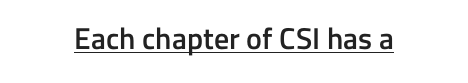
Q: Is the text bold? A: Semi-bold.
Q: Is the text italic (slanted)? A: No, it is upright.
Q: Is the typeface a serif or a sans-serif typeface? A: Sans-serif.
Q: Is the text underlined? A: Yes.
Q: Is the spacing between letters normal or unusually wide? A: Normal.
Q: Width (condensed, normal, or wide)? A: Normal.
Q: Stroke contrast? A: Low.
Q: x-height? A: Medium.
Q: Monospaced? A: No.
